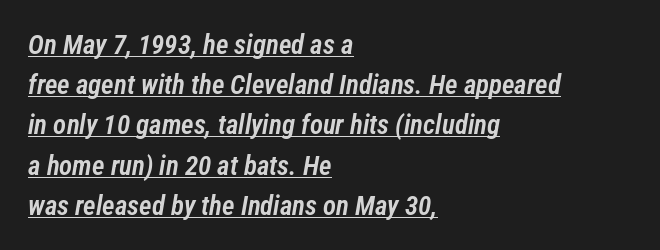
The image shows 27 px text type, italic (leaning right); set left-aligned, normal line spacing (1.49x), normal letter spacing, underlined.
